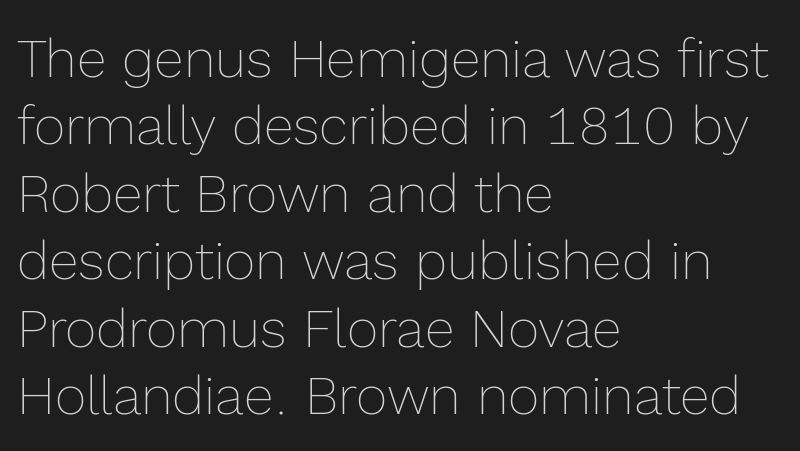
The image shows 54 px thin type, upright; set left-aligned, normal line spacing (1.25x), normal letter spacing, not underlined; a medium x-height.
